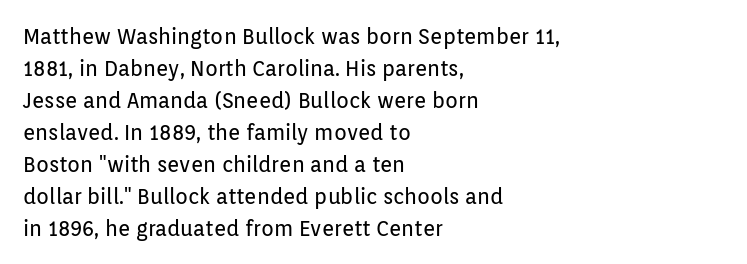
Q: Is the text bold? A: No.
Q: Is the text italic (slanted)? A: No, it is upright.
Q: Is the text underlined? A: No.
Q: How is the paragraph aligned? A: Left-aligned.
Q: Is the spacing between letters normal or unusually wide? A: Normal.
Q: Is the spacing between lines tight, normal or loose? A: Normal.
